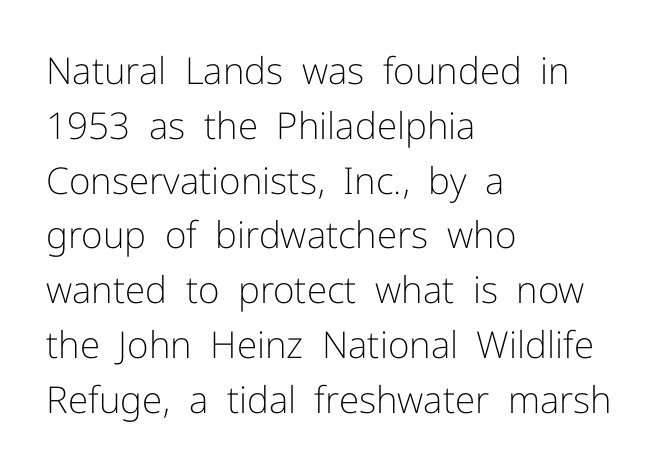
Q: Is the text bold? A: No.
Q: Is the text italic (slanted)? A: No, it is upright.
Q: Is the typeface a serif or a sans-serif typeface? A: Sans-serif.
Q: Is the text underlined? A: No.
Q: How is the paragraph aligned? A: Left-aligned.
Q: Is the spacing between letters normal or unusually wide? A: Normal.
Q: Is the spacing between lines tight, normal or loose? A: Normal.
Q: Width (condensed, normal, or wide)? A: Normal.
Q: Stroke contrast? A: Low.
Q: x-height? A: Medium.
Q: Monospaced? A: No.
